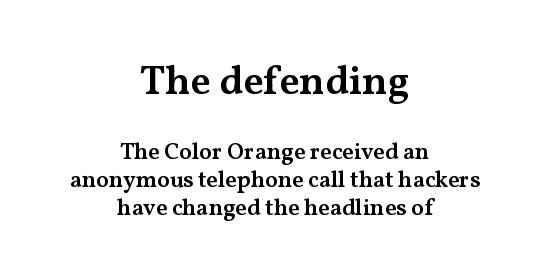
The image shows 41 px semibold, wide serif type, upright; set centered, line spacing 1.22x, normal letter spacing, not underlined; the first (top) block is 1.78x larger; medium stroke contrast and a medium x-height.
